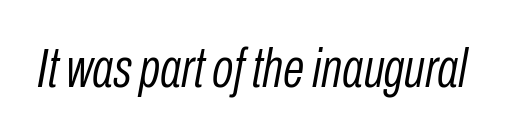
The image shows 56 px light, condensed type, italic (leaning right); set normal letter spacing, not underlined; low stroke contrast and a medium x-height.
